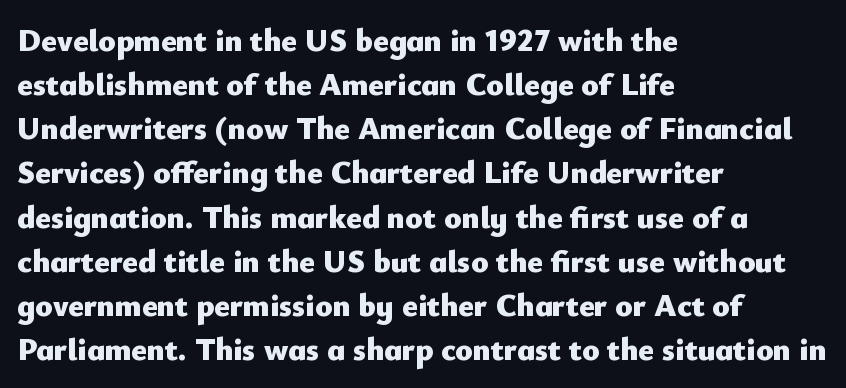
{"serif": "no", "italic": "no", "bold": "yes", "weight": "heavy", "width": "normal", "stroke_contrast": "low", "x_height": "small", "monospaced": "no", "underline": "no", "align": "left", "line_spacing": "normal", "line_spacing_ratio": 1.38, "letter_spacing": "normal", "letter_spacing_em": 0.0, "glyph_px": 32}
